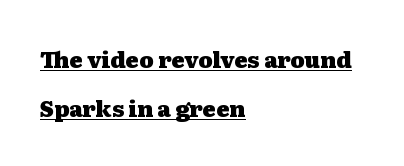
Q: Is the text bold? A: Yes.
Q: Is the text italic (slanted)? A: No, it is upright.
Q: Is the text underlined? A: Yes.
Q: How is the paragraph aligned? A: Left-aligned.
Q: Is the spacing between letters normal or unusually wide? A: Normal.
Q: Is the spacing between lines tight, normal or loose? A: Loose.
